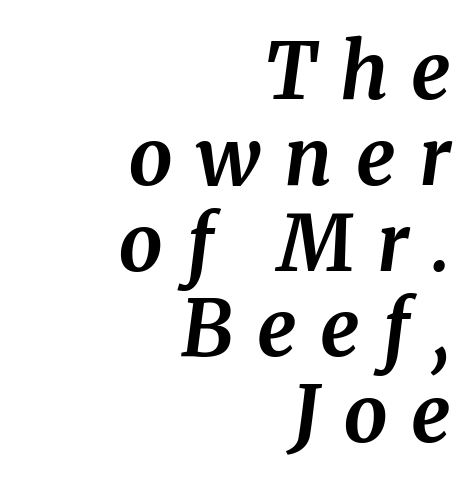
The image shows 78 px bold serif type, italic (leaning right); set right-aligned, tight line spacing (1.1x), unusually wide letter spacing (+0.3 em), not underlined; medium stroke contrast and a medium x-height.
